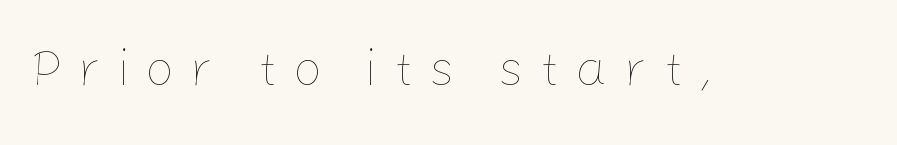
The image shows 51 px thin type, upright; set unusually wide letter spacing (+0.31 em), not underlined; low stroke contrast and a medium x-height.
